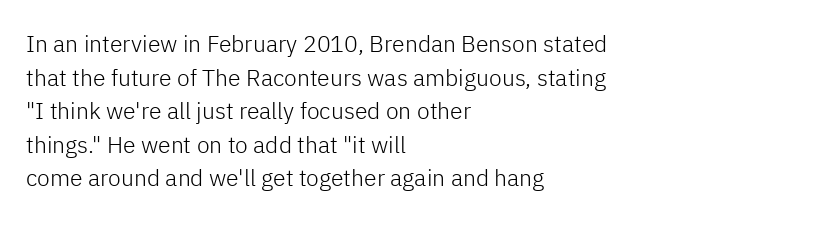
{"italic": "no", "bold": "no", "underline": "no", "align": "left", "line_spacing": "normal", "line_spacing_ratio": 1.46, "letter_spacing": "normal", "letter_spacing_em": 0.0, "glyph_px": 23}
